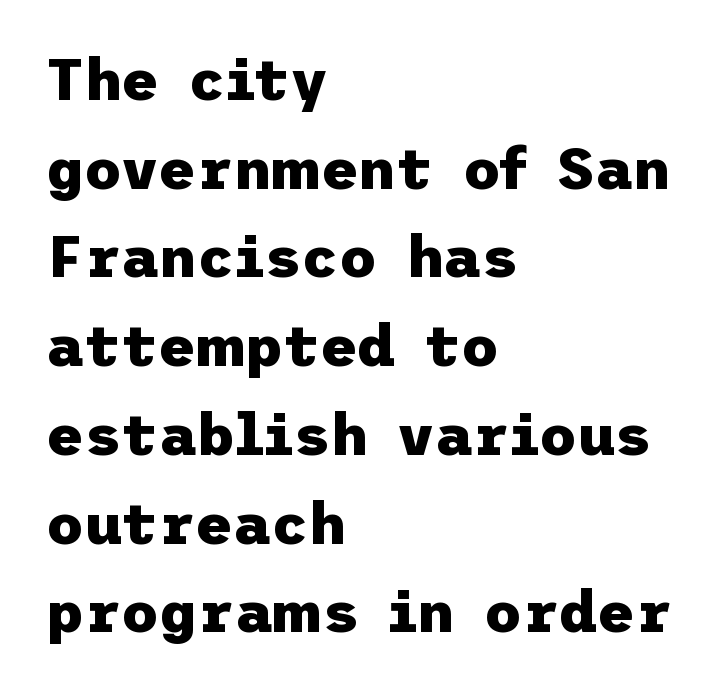
{"serif": "no", "italic": "no", "bold": "yes", "weight": "heavy", "width": "normal", "stroke_contrast": "low", "x_height": "medium", "underline": "no", "align": "left", "line_spacing": "normal", "line_spacing_ratio": 1.53, "letter_spacing": "normal", "letter_spacing_em": 0.0, "glyph_px": 58}
